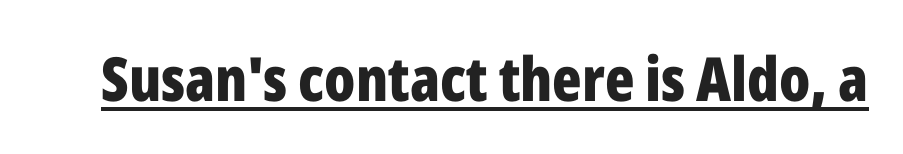
{"serif": "no", "italic": "no", "bold": "yes", "weight": "bold", "width": "condensed", "stroke_contrast": "low", "x_height": "medium", "monospaced": "no", "underline": "yes", "letter_spacing": "normal", "letter_spacing_em": 0.0, "glyph_px": 61}
